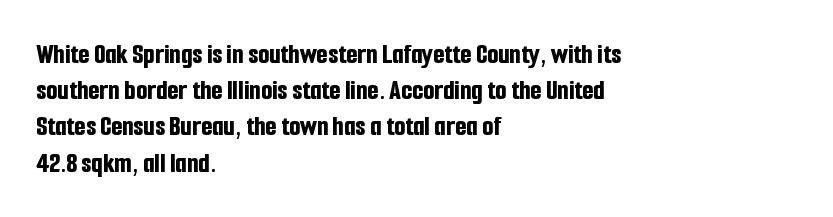
{"serif": "no", "italic": "no", "bold": "yes", "weight": "bold", "width": "condensed", "stroke_contrast": "low", "x_height": "medium", "monospaced": "no", "underline": "no", "align": "left", "line_spacing": "normal", "line_spacing_ratio": 1.25, "letter_spacing": "normal", "letter_spacing_em": 0.0, "glyph_px": 29}
